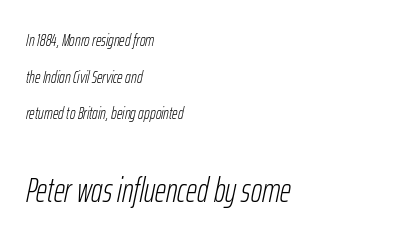
Casual observation: everything's shoved over to the left. In terms of posture, this sample is oblique. Each stroke keeps to a modest, everyday thickness or less. Loosely led — the rows are spread out.
